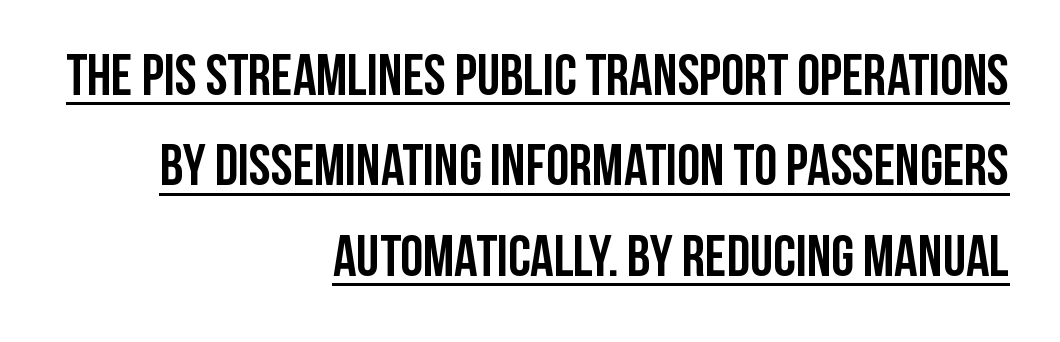
{"serif": "no", "italic": "no", "bold": "yes", "weight": "semibold", "width": "condensed", "stroke_contrast": "low", "x_height": "large", "monospaced": "no", "underline": "yes", "align": "right", "line_spacing": "normal", "line_spacing_ratio": 1.56, "letter_spacing": "normal", "letter_spacing_em": 0.0, "glyph_px": 58}
